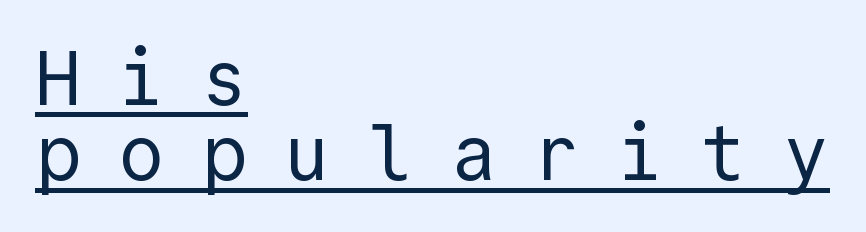
Q: Is the text bold? A: No.
Q: Is the text italic (slanted)? A: No, it is upright.
Q: Is the typeface a serif or a sans-serif typeface? A: Sans-serif.
Q: Is the text underlined? A: Yes.
Q: How is the paragraph aligned? A: Left-aligned.
Q: Is the spacing between letters normal or unusually wide? A: Unusually wide.
Q: Is the spacing between lines tight, normal or loose? A: Tight.
Q: Width (condensed, normal, or wide)? A: Normal.
Q: x-height? A: Medium.
Q: Monospaced? A: Yes.
